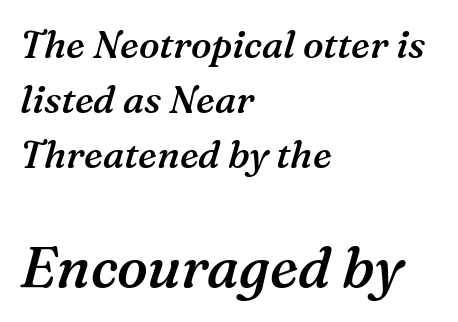
The image shows 57 px semibold serif type, italic (leaning right); set left-aligned, normal line spacing (1.45x), normal letter spacing, not underlined; the second (bottom) block is 1.5x larger; medium stroke contrast and a medium x-height.
